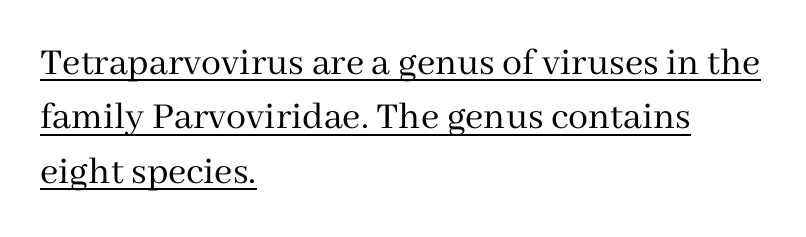
The image shows 40 px regular-weight serif type, upright; set left-aligned, normal line spacing (1.36x), normal letter spacing, underlined; medium stroke contrast and a medium x-height.
